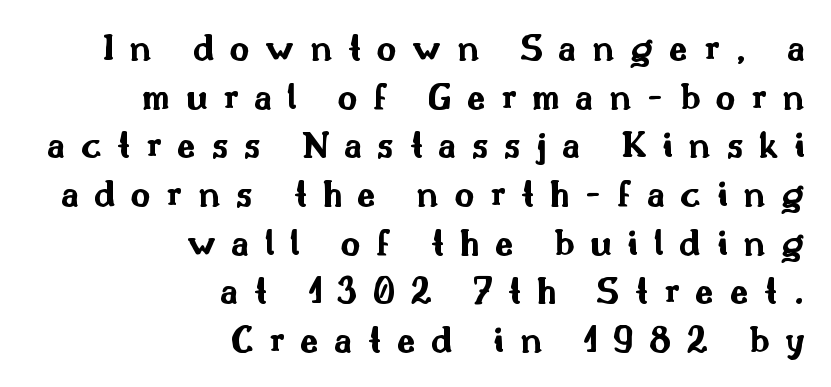
The image shows 38 px bold, wide sans-serif type, upright; set right-aligned, normal line spacing (1.28x), unusually wide letter spacing (+0.41 em), not underlined; medium stroke contrast and a small x-height.
